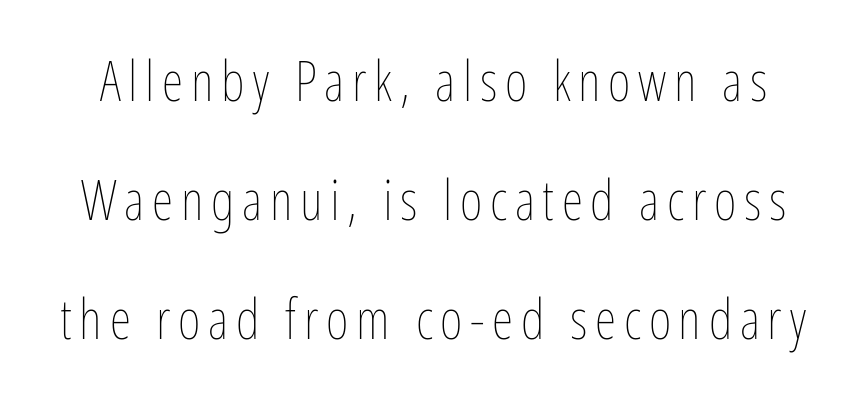
Q: Is the text bold? A: No.
Q: Is the text italic (slanted)? A: No, it is upright.
Q: Is the text underlined? A: No.
Q: Is the spacing between lines tight, normal or loose? A: Loose.
Q: Width (condensed, normal, or wide)? A: Condensed.
Q: Stroke contrast? A: Low.
Q: x-height? A: Medium.
Q: Monospaced? A: No.
